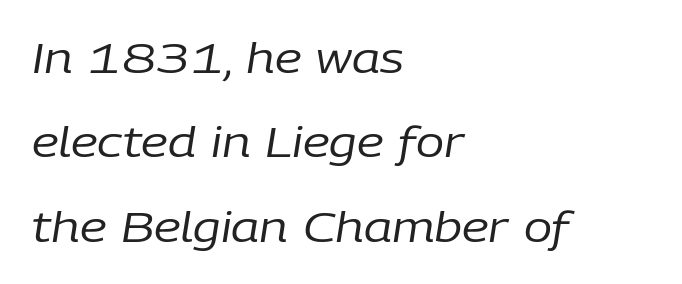
Any mark beneath the type? The region is blank. Think of a printed novel: that variable character pitch is what you see here. Weight class: somewhere from thin through regular. This sample is left-justified, so line endings fall wherever the words run out. You could call the tracking neutral — neither tight nor loose.
